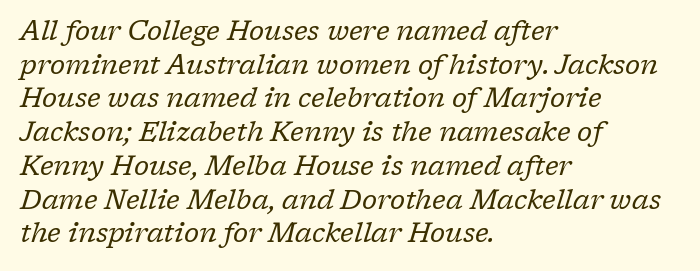
{"italic": "yes", "lean": "right", "slant_degrees": 17, "bold": "no", "underline": "no", "align": "left", "line_spacing": "normal", "line_spacing_ratio": 1.25, "letter_spacing": "normal", "letter_spacing_em": 0.0, "glyph_px": 27}
